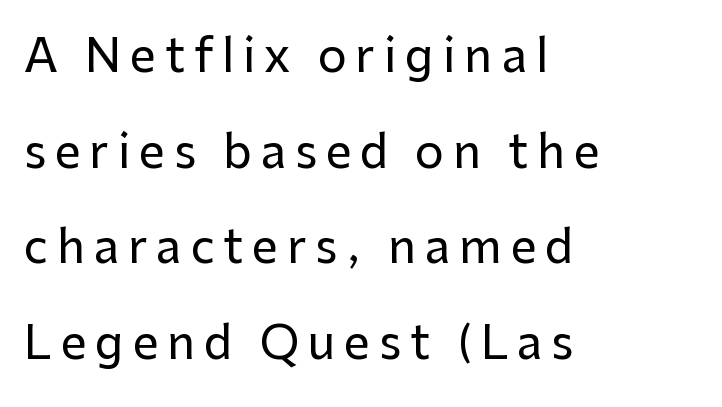
Q: Is the text italic (slanted)? A: No, it is upright.
Q: Is the typeface a serif or a sans-serif typeface? A: Sans-serif.
Q: Is the text underlined? A: No.
Q: How is the paragraph aligned? A: Left-aligned.
Q: Is the spacing between lines tight, normal or loose? A: Loose.
Q: Width (condensed, normal, or wide)? A: Normal.
Q: Stroke contrast? A: Low.
Q: x-height? A: Medium.
Q: Monospaced? A: No.
